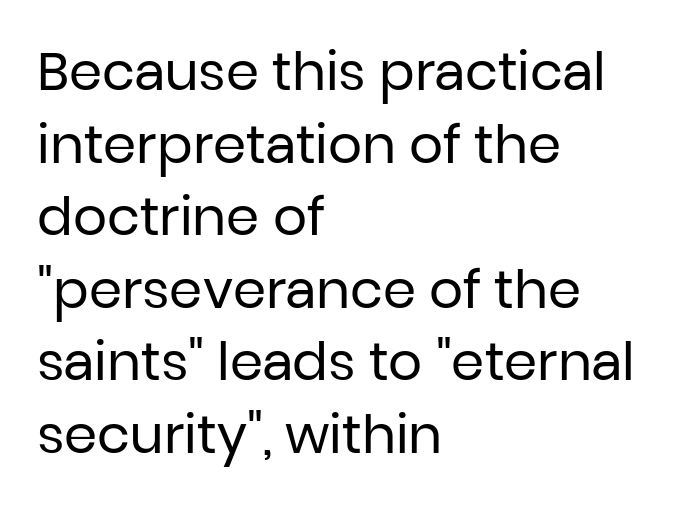
{"serif": "no", "italic": "no", "bold": "no", "weight": "regular", "width": "normal", "stroke_contrast": "low", "x_height": "medium", "monospaced": "no", "underline": "no", "align": "left", "line_spacing": "normal", "line_spacing_ratio": 1.37, "letter_spacing": "normal", "letter_spacing_em": 0.0, "glyph_px": 53}
